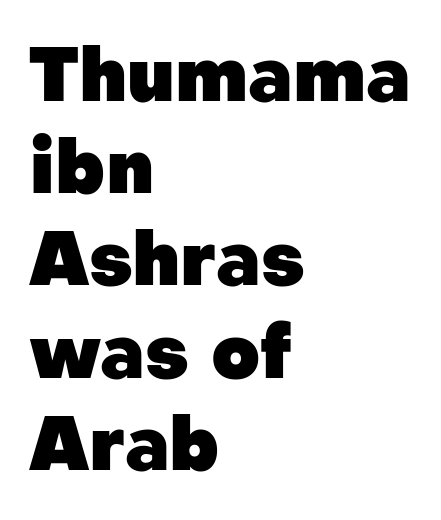
Q: Is the text bold? A: Yes.
Q: Is the text italic (slanted)? A: No, it is upright.
Q: Is the typeface a serif or a sans-serif typeface? A: Sans-serif.
Q: Is the text underlined? A: No.
Q: How is the paragraph aligned? A: Left-aligned.
Q: Is the spacing between letters normal or unusually wide? A: Normal.
Q: Width (condensed, normal, or wide)? A: Normal.
Q: Stroke contrast? A: Low.
Q: x-height? A: Medium.
Q: Monospaced? A: No.
